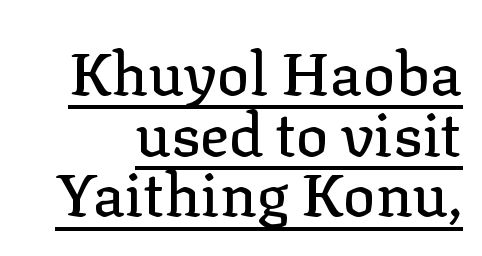
Small tapered or slab feet sit at the stroke ends, so this counts as serif. In terms of letterspacing, this is plain default setting. These characters rest on top of a visible drawn line. Do the characters align in a grid? No, the font is proportional. This sample trades vertical openness for compactness between lines. Posture: upright roman.
